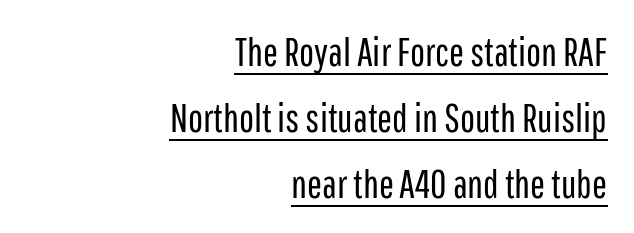
Q: Is the text bold? A: No.
Q: Is the text italic (slanted)? A: No, it is upright.
Q: Is the typeface a serif or a sans-serif typeface? A: Sans-serif.
Q: Is the text underlined? A: Yes.
Q: How is the paragraph aligned? A: Right-aligned.
Q: Is the spacing between letters normal or unusually wide? A: Normal.
Q: Is the spacing between lines tight, normal or loose? A: Normal.
Q: Width (condensed, normal, or wide)? A: Condensed.
Q: Stroke contrast? A: Low.
Q: x-height? A: Medium.
Q: Monospaced? A: No.
